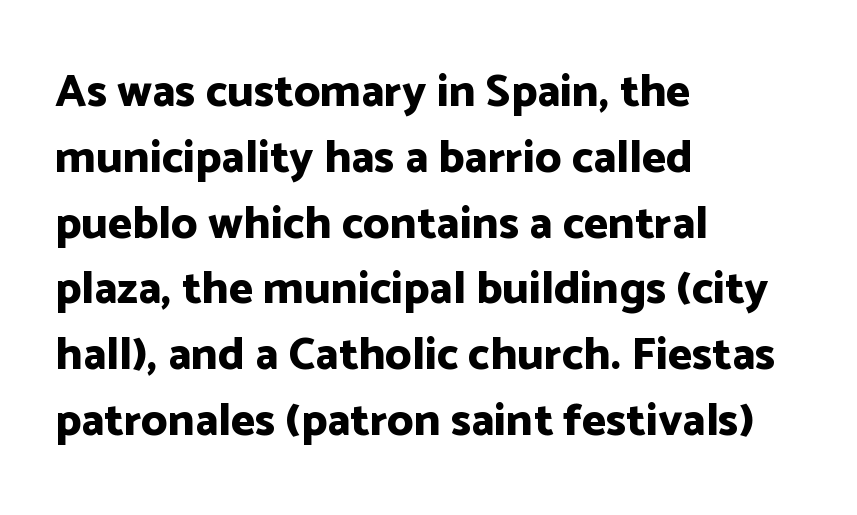
{"serif": "no", "italic": "no", "bold": "yes", "weight": "bold", "width": "normal", "stroke_contrast": "low", "x_height": "medium", "monospaced": "no", "underline": "no", "align": "left", "line_spacing": "normal", "line_spacing_ratio": 1.43, "letter_spacing": "normal", "letter_spacing_em": 0.0, "glyph_px": 46}
